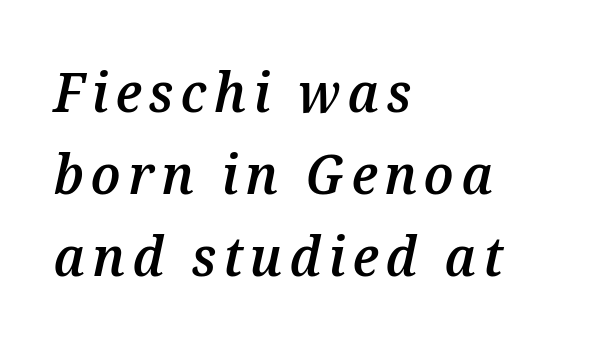
The image shows 55 px semibold type, italic (leaning right); set left-aligned, normal line spacing (1.49x), not underlined; medium stroke contrast and a medium x-height.
